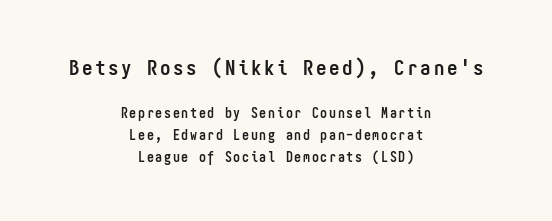
Q: Is the text bold? A: Yes.
Q: Is the text italic (slanted)? A: No, it is upright.
Q: Is the text underlined? A: No.
Q: How is the paragraph aligned? A: Centered.
Q: Is the spacing between lines tight, normal or loose? A: Normal.
Q: Which block of text is set in a larger size, the first (top) or the second (bottom)? A: The first (top) one.
